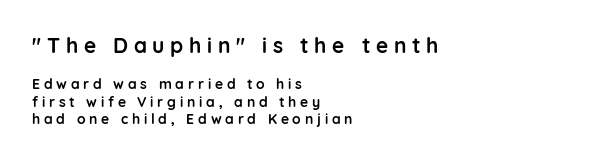
The letters are spread apart with noticeably loose tracking. Rows of type keep a routine distance in the vertical direction. Posture: upright roman. Is the type bold? Yes — the strokes are clearly thick and heavy. Each line starts at the same left margin while the right side varies.
